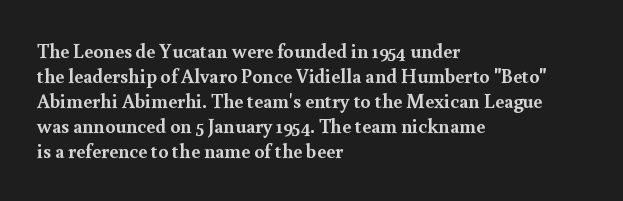
The image shows 20 px bold type, upright; set left-aligned, normal line spacing (1.25x), normal letter spacing, not underlined.
